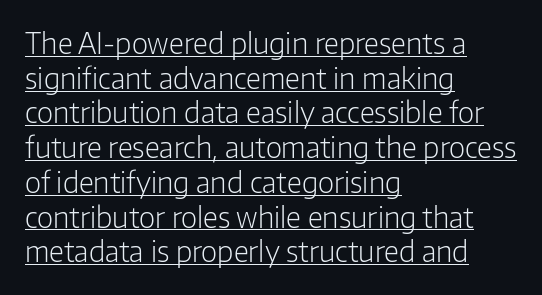
Q: Is the text bold? A: No.
Q: Is the text italic (slanted)? A: No, it is upright.
Q: Is the typeface a serif or a sans-serif typeface? A: Sans-serif.
Q: Is the text underlined? A: Yes.
Q: How is the paragraph aligned? A: Left-aligned.
Q: Is the spacing between letters normal or unusually wide? A: Normal.
Q: Width (condensed, normal, or wide)? A: Normal.
Q: Stroke contrast? A: Low.
Q: x-height? A: Medium.
Q: Monospaced? A: No.
